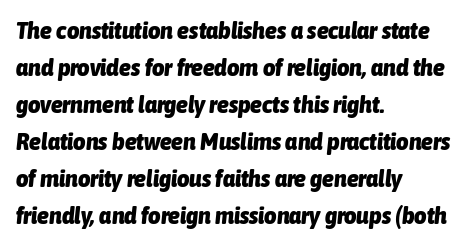
Q: Is the text bold? A: Yes.
Q: Is the text italic (slanted)? A: Yes, it leans right by about 6 degrees.
Q: Is the text underlined? A: No.
Q: How is the paragraph aligned? A: Left-aligned.
Q: Is the spacing between letters normal or unusually wide? A: Normal.
Q: Is the spacing between lines tight, normal or loose? A: Normal.
